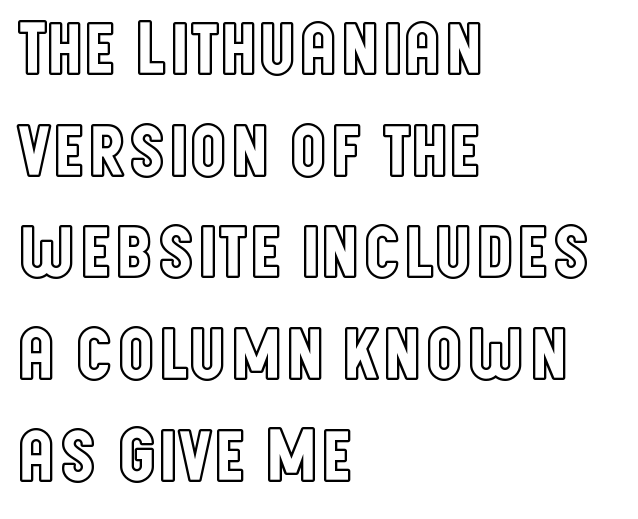
Q: Is the text italic (slanted)? A: No, it is upright.
Q: Is the text underlined? A: No.
Q: How is the paragraph aligned? A: Left-aligned.
Q: Is the spacing between letters normal or unusually wide? A: Normal.
Q: Is the spacing between lines tight, normal or loose? A: Normal.
Q: Width (condensed, normal, or wide)? A: Condensed.
Q: x-height? A: Large.
Q: Monospaced? A: No.
